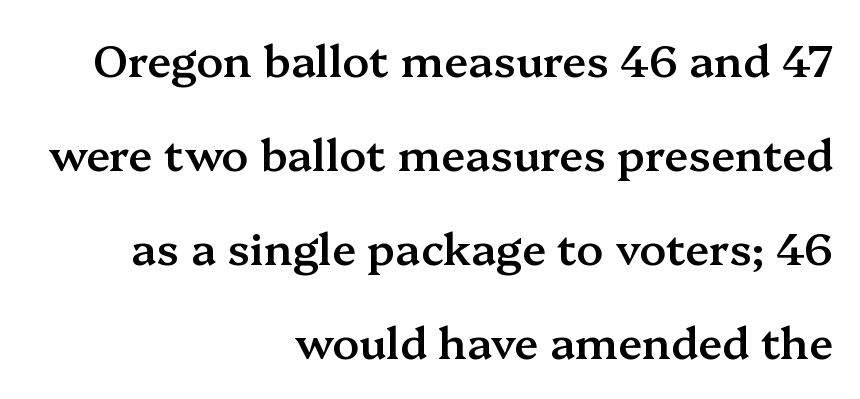
The image shows 44 px semibold serif type, upright; set right-aligned, loose line spacing (2.14x), normal letter spacing, not underlined; medium stroke contrast and a medium x-height.
